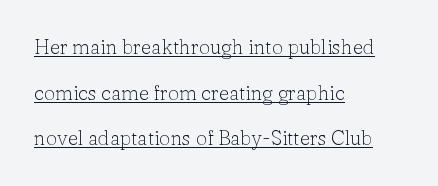
{"italic": "no", "bold": "no", "underline": "yes", "align": "left", "line_spacing": "loose", "line_spacing_ratio": 2.28, "letter_spacing": "normal", "letter_spacing_em": 0.0, "glyph_px": 20}
